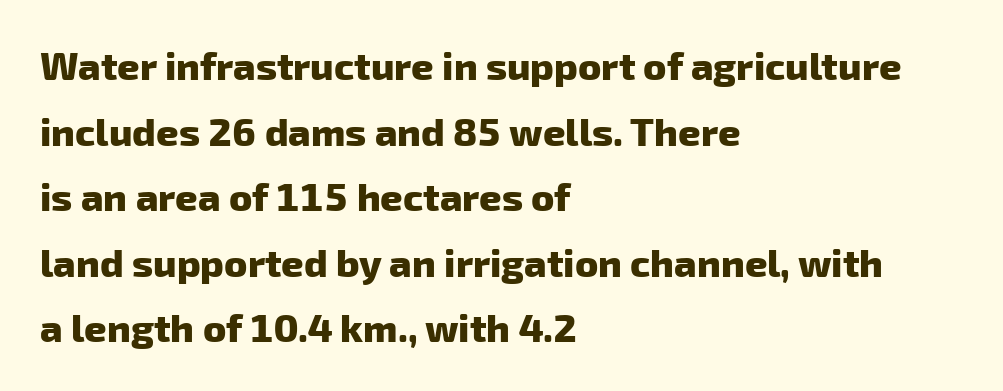
Heft: maximum for text — a bold. Reading down the block, your eye returns to a fixed left position each line. Check where the strokes stop: nothing finishes them off — pure sans. Character widths vary here, with narrow letters taking less room than wide ones. Letters rest on an invisible, unmarked baseline. This sample keeps an unexceptional amount of space between lines.
